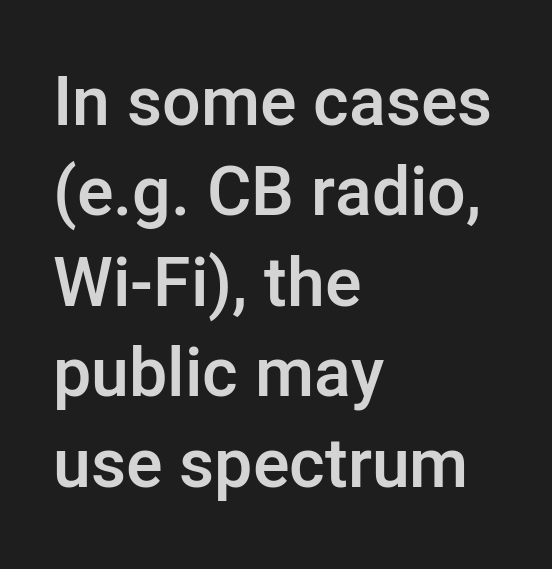
Q: Is the text bold? A: Semi-bold.
Q: Is the text italic (slanted)? A: No, it is upright.
Q: Is the typeface a serif or a sans-serif typeface? A: Sans-serif.
Q: Is the text underlined? A: No.
Q: How is the paragraph aligned? A: Left-aligned.
Q: Is the spacing between letters normal or unusually wide? A: Normal.
Q: Is the spacing between lines tight, normal or loose? A: Normal.
Q: Width (condensed, normal, or wide)? A: Normal.
Q: Stroke contrast? A: Low.
Q: x-height? A: Medium.
Q: Monospaced? A: No.
